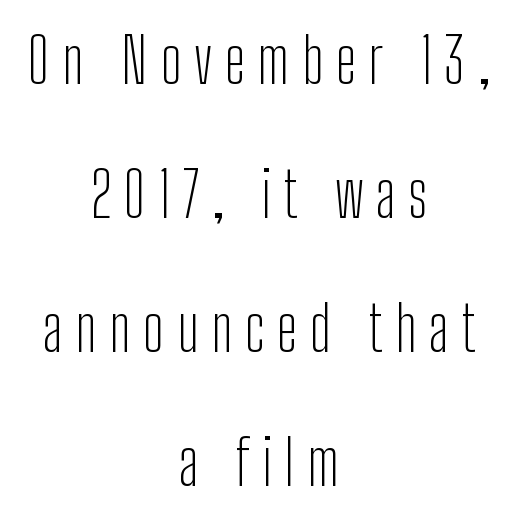
The image shows 62 px light, condensed sans-serif type, upright; set centered, loose line spacing (2.16x), unusually wide letter spacing (+0.2 em), not underlined; low stroke contrast and a medium x-height.
